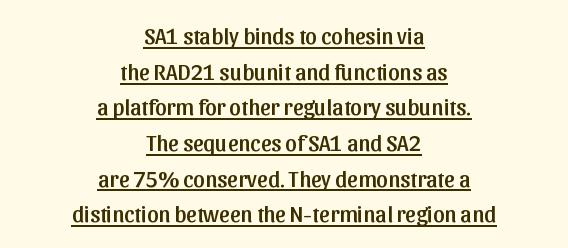
The image shows 23 px text type, upright; set centered, normal line spacing (1.55x), normal letter spacing, underlined.
